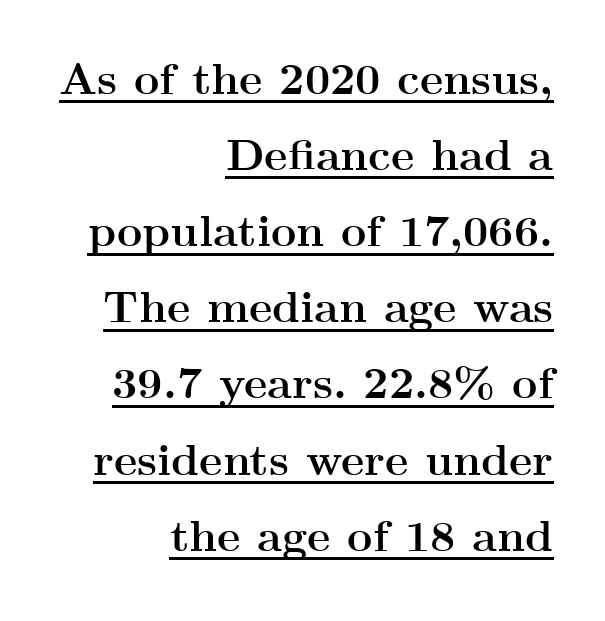
{"serif": "yes", "italic": "no", "bold": "yes", "weight": "semibold", "width": "wide", "stroke_contrast": "medium", "x_height": "small", "monospaced": "no", "underline": "yes", "align": "right", "line_spacing_ratio": 1.73, "letter_spacing": "normal", "letter_spacing_em": 0.0, "glyph_px": 44}
